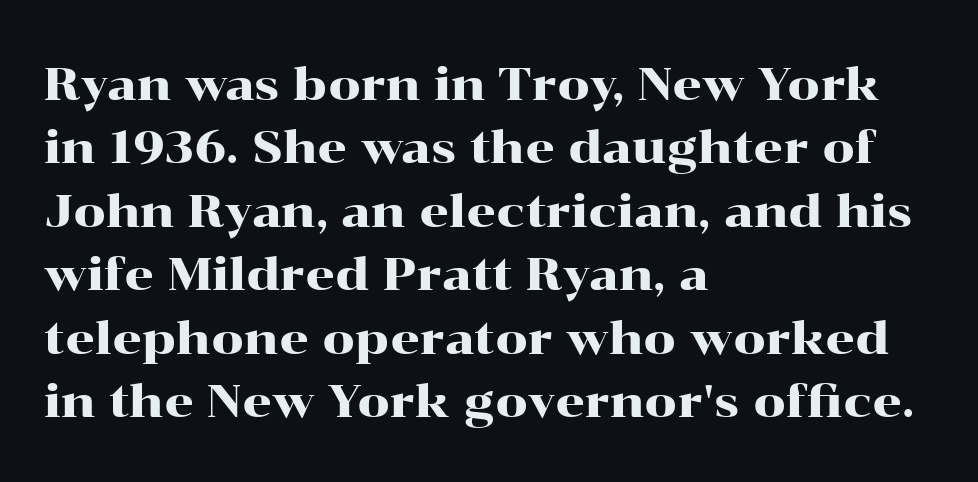
{"serif": "yes", "italic": "no", "width": "wide", "stroke_contrast": "high", "x_height": "medium", "monospaced": "no", "underline": "no", "align": "left", "line_spacing": "normal", "line_spacing_ratio": 1.38, "letter_spacing": "normal", "letter_spacing_em": 0.0, "glyph_px": 46}
